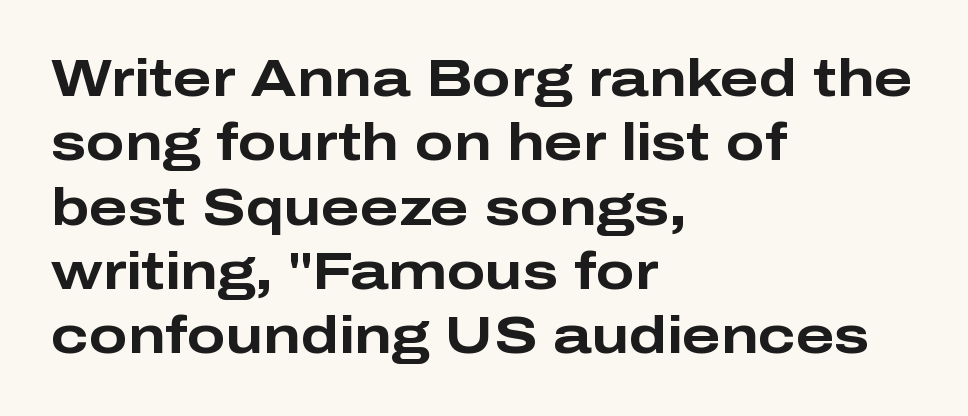
Q: Is the text bold? A: Yes.
Q: Is the text italic (slanted)? A: No, it is upright.
Q: Is the typeface a serif or a sans-serif typeface? A: Sans-serif.
Q: Is the text underlined? A: No.
Q: How is the paragraph aligned? A: Left-aligned.
Q: Is the spacing between letters normal or unusually wide? A: Normal.
Q: Is the spacing between lines tight, normal or loose? A: Normal.
Q: Width (condensed, normal, or wide)? A: Wide.
Q: Stroke contrast? A: Low.
Q: x-height? A: Medium.
Q: Monospaced? A: No.
